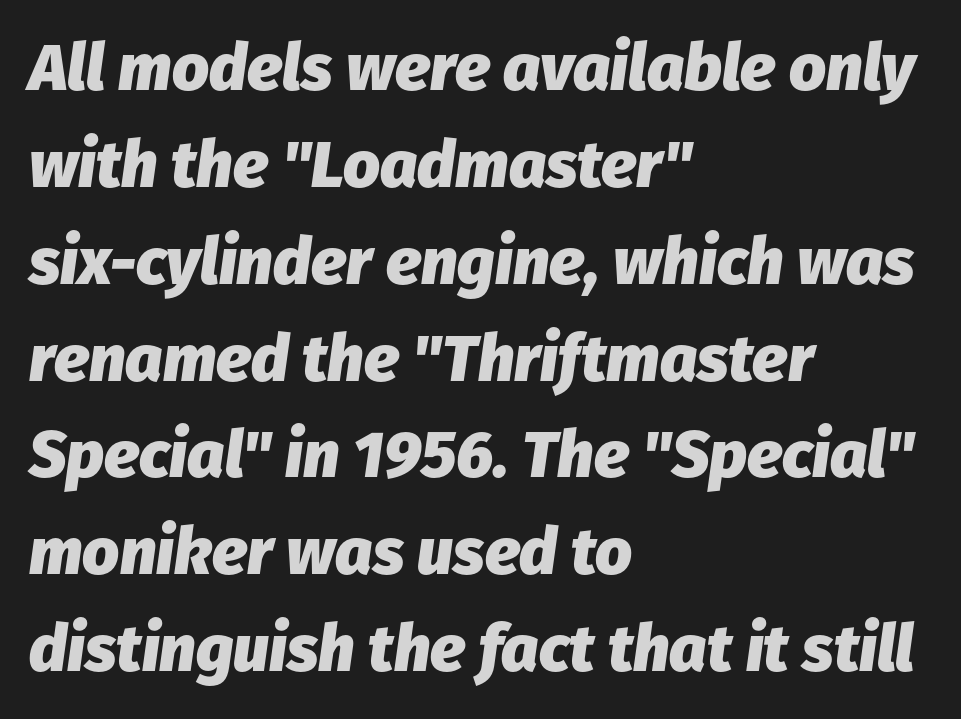
{"italic": "yes", "lean": "right", "slant_degrees": 8, "bold": "yes", "weight": "heavy", "width": "normal", "stroke_contrast": "low", "x_height": "medium", "monospaced": "no", "underline": "no", "align": "left", "line_spacing": "normal", "line_spacing_ratio": 1.49, "letter_spacing": "normal", "letter_spacing_em": 0.0, "glyph_px": 65}
